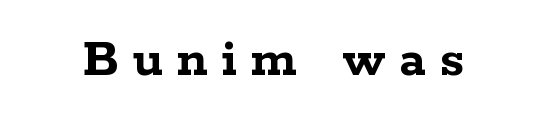
Q: Is the text bold? A: Yes.
Q: Is the text italic (slanted)? A: No, it is upright.
Q: Is the typeface a serif or a sans-serif typeface? A: Serif.
Q: Is the text underlined? A: No.
Q: Is the spacing between letters normal or unusually wide? A: Unusually wide.
Q: Width (condensed, normal, or wide)? A: Wide.
Q: Stroke contrast? A: Low.
Q: x-height? A: Medium.
Q: Monospaced? A: No.
